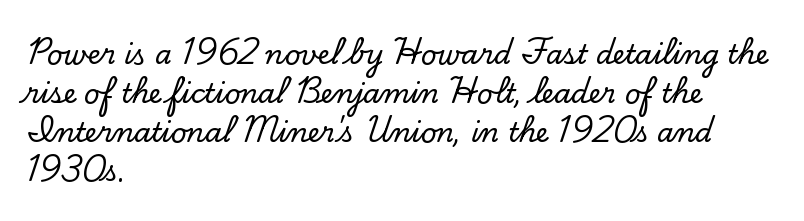
Q: Is the text italic (slanted)? A: Yes.
Q: Is the text underlined? A: No.
Q: How is the paragraph aligned? A: Left-aligned.
Q: Is the spacing between letters normal or unusually wide? A: Normal.
Q: Is the spacing between lines tight, normal or loose? A: Normal.
